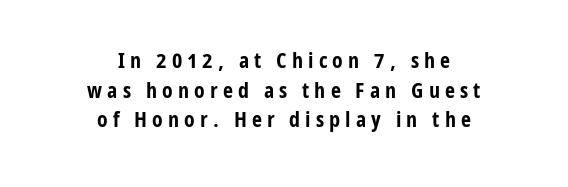
The image shows 22 px bold type, upright; set centered, normal line spacing (1.35x), unusually wide letter spacing (+0.23 em), not underlined.
